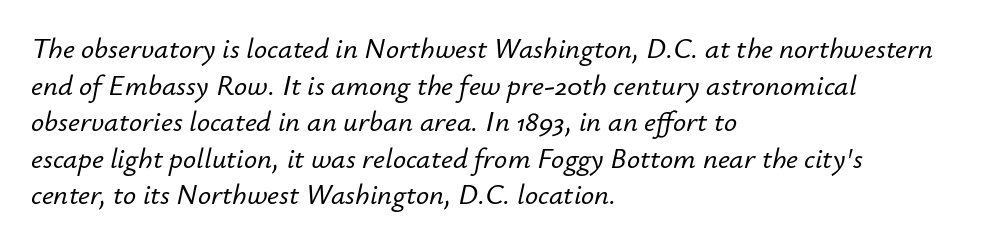
Q: Is the text italic (slanted)? A: Yes, it leans right by about 12 degrees.
Q: Is the text underlined? A: No.
Q: How is the paragraph aligned? A: Left-aligned.
Q: Is the spacing between letters normal or unusually wide? A: Normal.
Q: Is the spacing between lines tight, normal or loose? A: Normal.
Q: Width (condensed, normal, or wide)? A: Normal.
Q: Stroke contrast? A: Low.
Q: x-height? A: Small.
Q: Monospaced? A: No.
